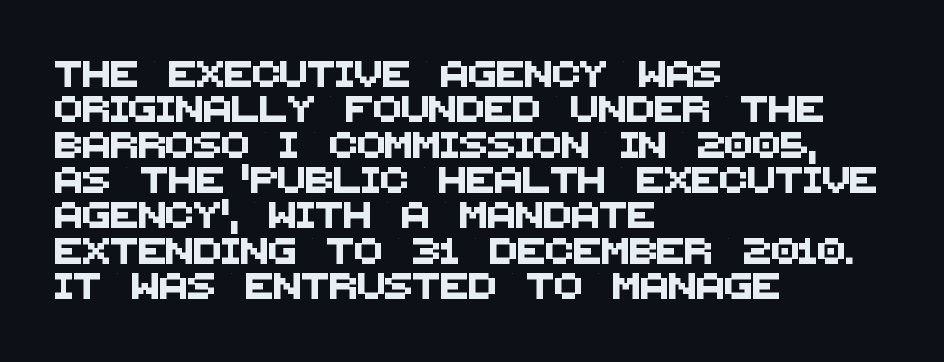
Q: Is the text underlined? A: No.
Q: How is the paragraph aligned? A: Left-aligned.
Q: Is the spacing between letters normal or unusually wide? A: Normal.
Q: Is the spacing between lines tight, normal or loose? A: Normal.
